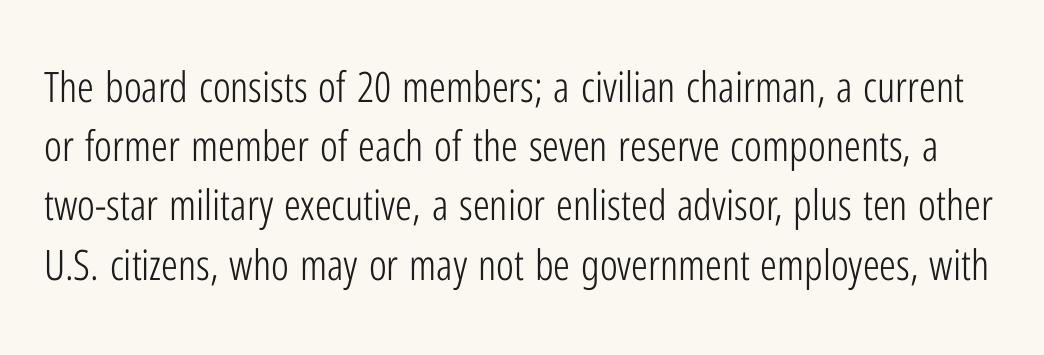
Descenders hang freely into open space. Regular leading. A roman cut, with each character standing at attention. Summary of weight: not heavy and not bold.
